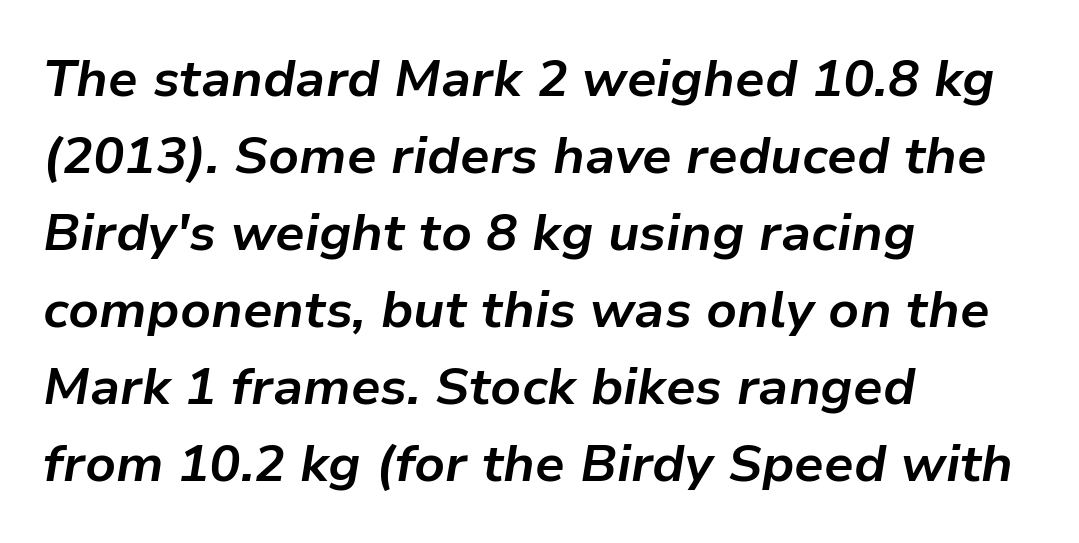
Do the characters align in a grid? No, the font is proportional. Italic? Definitely — the glyphs are oblique. Heavy, bold letterforms. The designer left line spacing at the default. The space beneath each line is pristine and unruled. Visually the block forms a straight wall on the left and a jagged coastline on the right.
